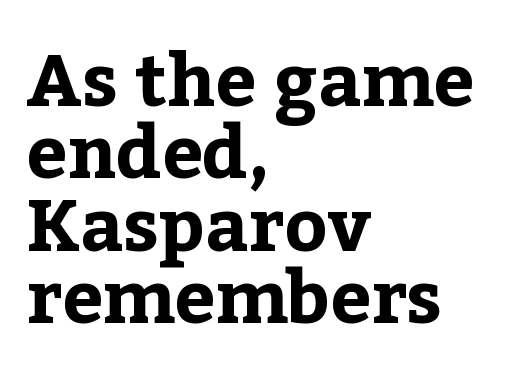
The image shows 73 px bold serif type, upright; set left-aligned, tight line spacing (0.99x), normal letter spacing, not underlined; low stroke contrast and a medium x-height.
